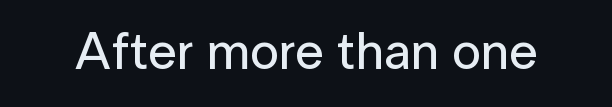
{"serif": "no", "italic": "no", "width": "normal", "stroke_contrast": "low", "x_height": "medium", "monospaced": "no", "underline": "no", "letter_spacing": "normal", "letter_spacing_em": 0.0, "glyph_px": 52}
